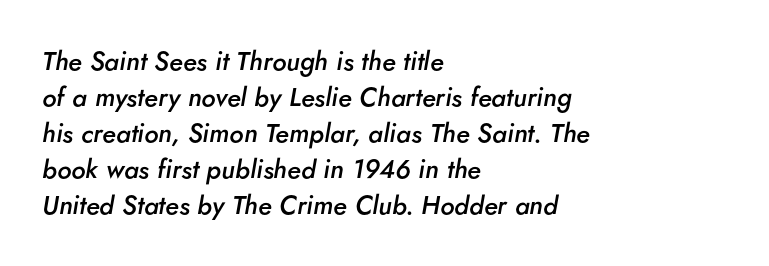
Q: Is the text bold? A: Semi-bold.
Q: Is the text italic (slanted)? A: Yes, it leans right by about 5 degrees.
Q: Is the text underlined? A: No.
Q: How is the paragraph aligned? A: Left-aligned.
Q: Is the spacing between letters normal or unusually wide? A: Normal.
Q: Is the spacing between lines tight, normal or loose? A: Normal.
